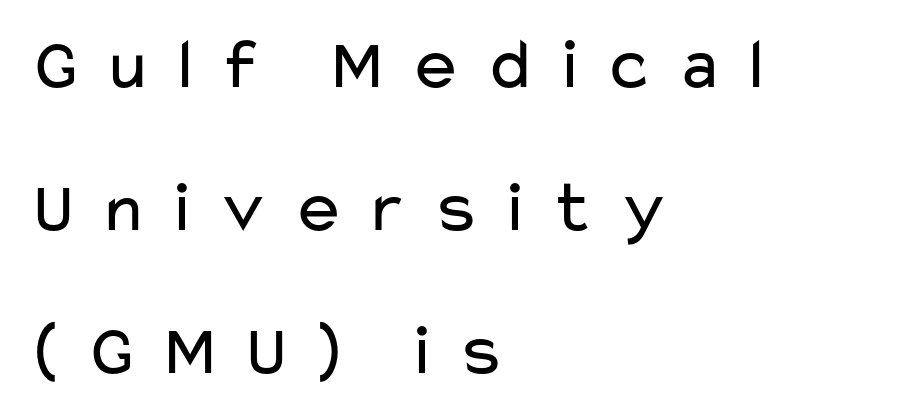
The image shows 73 px regular-weight, wide sans-serif type, upright; set left-aligned, loose line spacing (1.96x), unusually wide letter spacing (+0.27 em), not underlined; low stroke contrast and a medium x-height.
